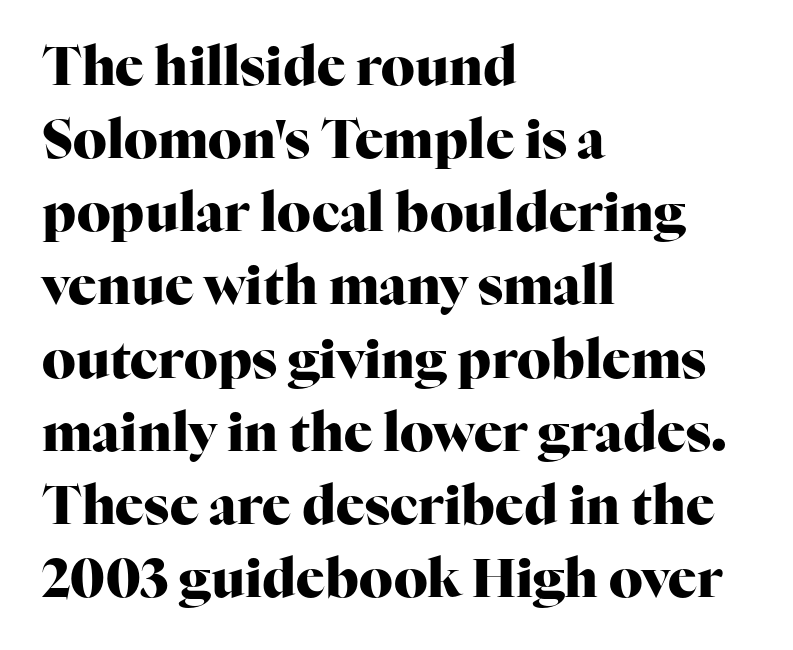
The type is set solid horizontally, with unmodified tracking. Check the space under the baseline: it is left empty. The space between consecutive lines is moderate. The lines are quadded left.
